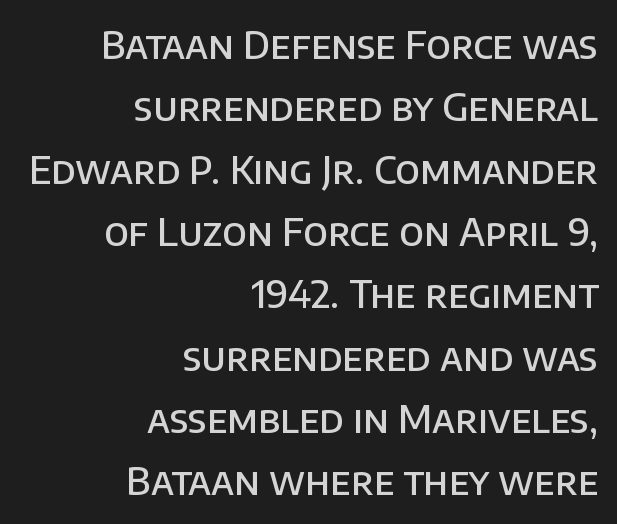
Each letter's strokes conclude bluntly, with no projecting serifs. Caption: multi-line text, flush right, ragged left. The glyphs have the mass of a demibold cut, below bold. Each word holds together tightly as a unit, with standard inter-letter gaps. You can tell it's not italic because the verticals are truly vertical. Rows of type keep a routine distance in the vertical direction.
